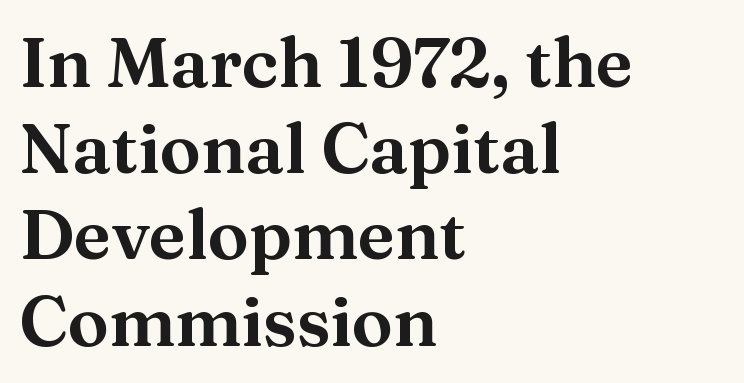
{"serif": "yes", "italic": "no", "width": "normal", "stroke_contrast": "medium", "x_height": "medium", "monospaced": "no", "underline": "no", "align": "left", "line_spacing": "normal", "line_spacing_ratio": 1.25, "letter_spacing": "normal", "letter_spacing_em": 0.0, "glyph_px": 69}
